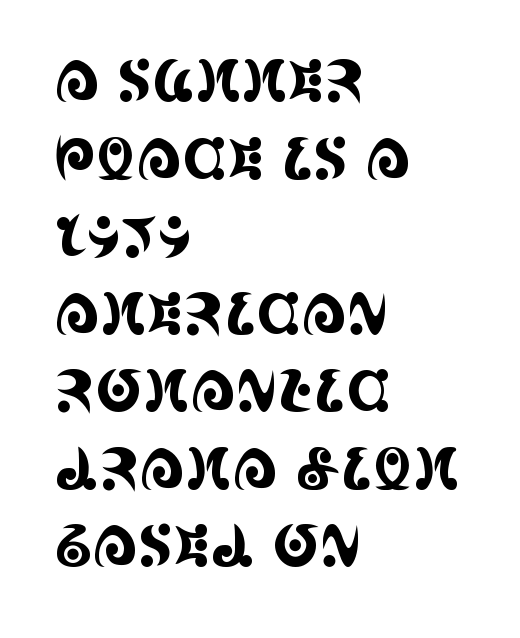
The font's upright variant was chosen for this text. The lines sit at an ordinary, default distance from one another. The specimen omits any rule beneath the text block's lines. Looks like regular typesetting: each glyph gets only the width it needs. Alignment: flush left. I'd call this a serif setting — the letters wear small feet.
